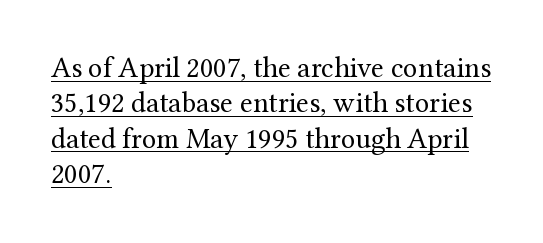
{"serif": "yes", "italic": "no", "bold": "no", "weight": "regular", "width": "normal", "stroke_contrast": "medium", "x_height": "medium", "monospaced": "no", "underline": "yes", "align": "left", "line_spacing_ratio": 1.22, "letter_spacing": "normal", "letter_spacing_em": 0.0, "glyph_px": 29}
